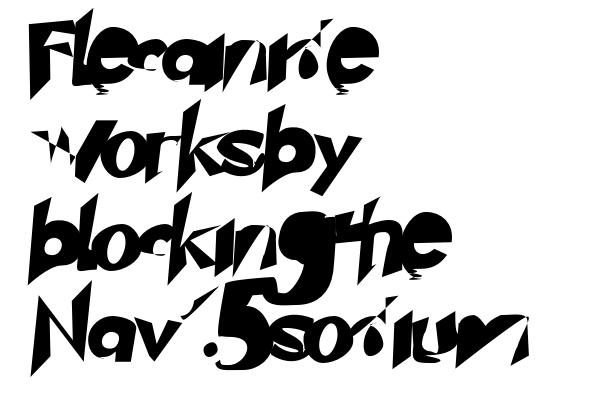
The setting favours the left margin, as ordinary paragraphs usually do. Does extra space separate the letters? No, they use regular spacing. The baseline area is clear. To sum up the face: it is a sans, with no serifs.
